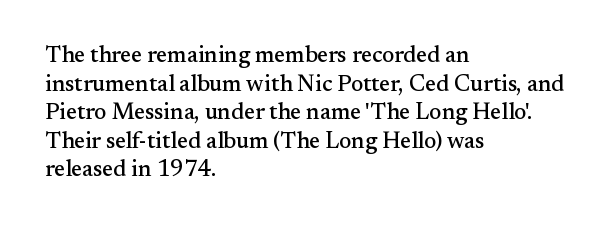
Each line starts at the same left margin while the right side varies. This sample uses plain, unmodified letter spacing. Only glyphs here, with clear space below each row. The letters stand upright; this is a roman face.
